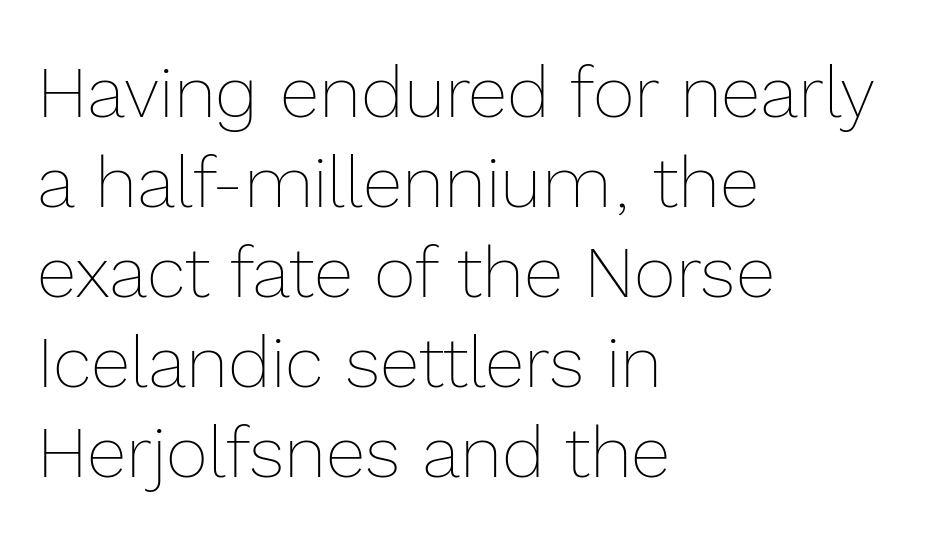
{"italic": "no", "bold": "no", "weight": "thin", "width": "normal", "x_height": "medium", "monospaced": "no", "underline": "no", "align": "left", "line_spacing": "normal", "line_spacing_ratio": 1.25, "letter_spacing": "normal", "letter_spacing_em": 0.0, "glyph_px": 72}
